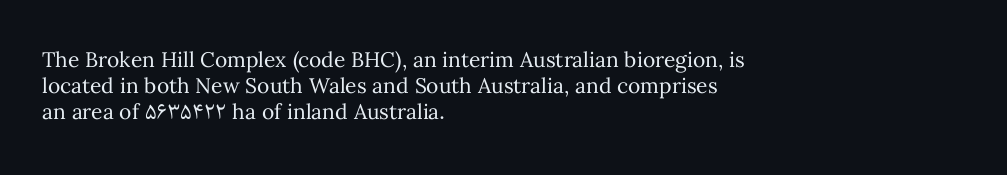
The typography opts for an upright posture over an oblique one. Unmarked baselines from the first word to the last. Students, note that the glyphs here touch the page at normal intervals. Which margin do the lines hug? The left one — the right edge is uneven. The typesetting does not lean heavy: it is not bold.
